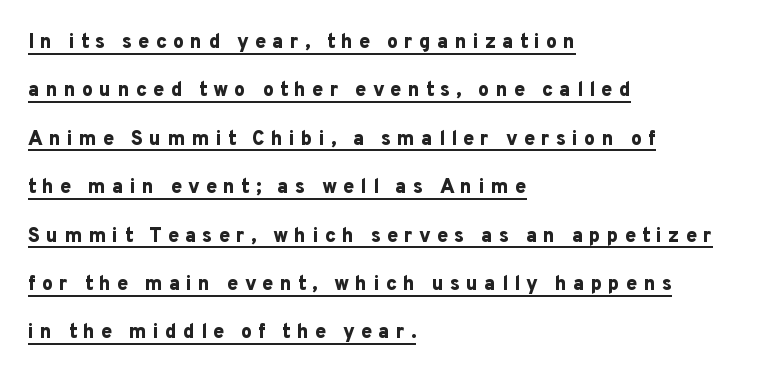
Q: Is the text bold? A: Yes.
Q: Is the text italic (slanted)? A: No, it is upright.
Q: Is the text underlined? A: Yes.
Q: How is the paragraph aligned? A: Left-aligned.
Q: Is the spacing between letters normal or unusually wide? A: Unusually wide.
Q: Is the spacing between lines tight, normal or loose? A: Loose.
